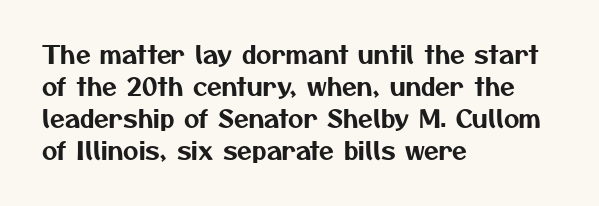
{"underline": "no", "align": "left", "line_spacing": "normal", "line_spacing_ratio": 1.34, "letter_spacing": "normal", "letter_spacing_em": 0.0, "glyph_px": 24}
